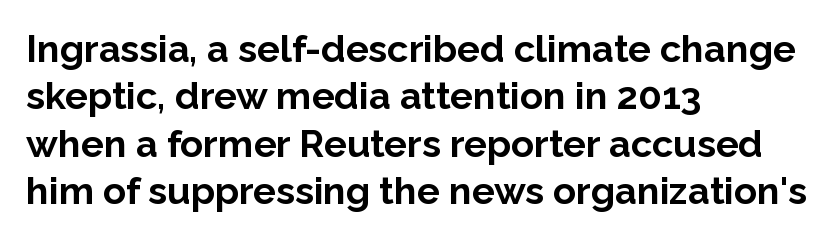
Q: Is the text bold? A: Yes.
Q: Is the text italic (slanted)? A: No, it is upright.
Q: Is the typeface a serif or a sans-serif typeface? A: Sans-serif.
Q: Is the text underlined? A: No.
Q: How is the paragraph aligned? A: Left-aligned.
Q: Is the spacing between letters normal or unusually wide? A: Normal.
Q: Is the spacing between lines tight, normal or loose? A: Normal.
Q: Width (condensed, normal, or wide)? A: Normal.
Q: Stroke contrast? A: Low.
Q: x-height? A: Medium.
Q: Monospaced? A: No.
